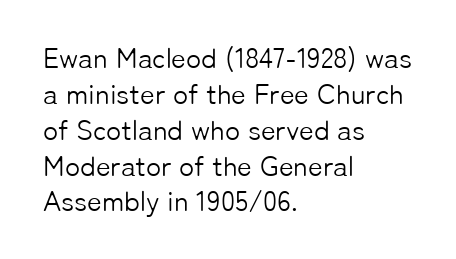
{"serif": "no", "italic": "no", "bold": "no", "weight": "light", "width": "normal", "stroke_contrast": "low", "x_height": "medium", "monospaced": "no", "underline": "no", "align": "left", "line_spacing": "normal", "line_spacing_ratio": 1.28, "letter_spacing": "normal", "letter_spacing_em": 0.0, "glyph_px": 28}
